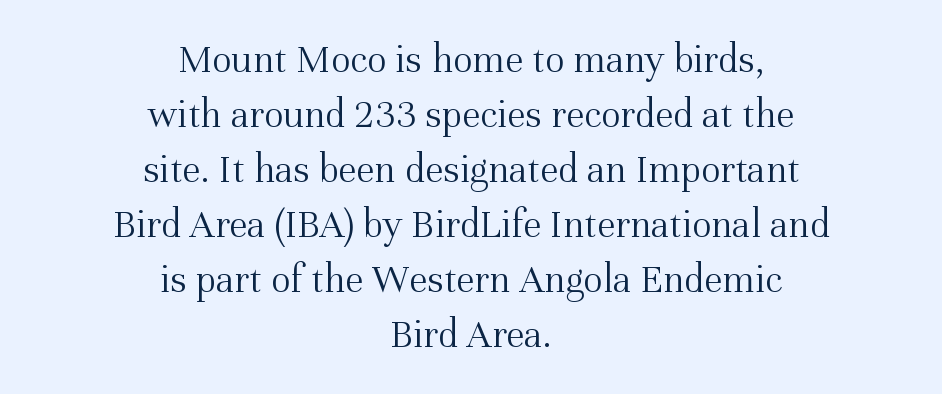
{"serif": "yes", "italic": "no", "bold": "no", "weight": "light", "width": "normal", "stroke_contrast": "medium", "x_height": "medium", "monospaced": "no", "underline": "no", "align": "center", "line_spacing": "normal", "line_spacing_ratio": 1.34, "letter_spacing": "normal", "letter_spacing_em": 0.0, "glyph_px": 41}
